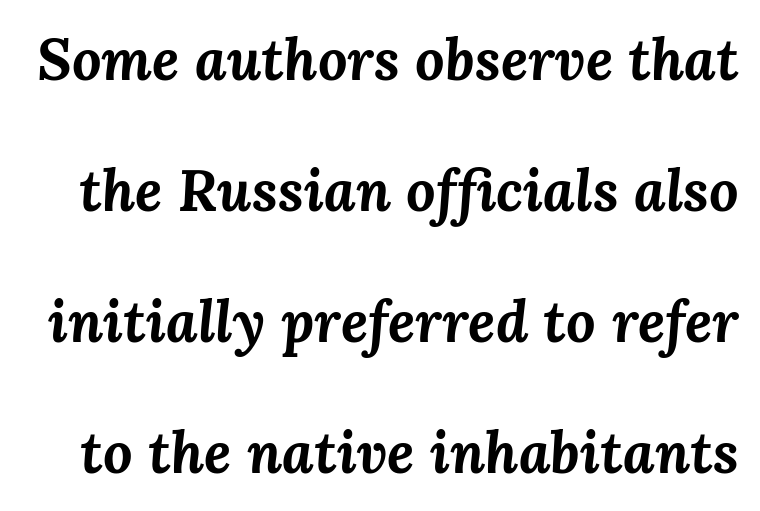
{"italic": "yes", "lean": "right", "slant_degrees": 3, "bold": "yes", "weight": "bold", "width": "normal", "stroke_contrast": "medium", "x_height": "medium", "monospaced": "no", "underline": "no", "line_spacing": "loose", "line_spacing_ratio": 2.26, "letter_spacing": "normal", "letter_spacing_em": 0.0, "glyph_px": 58}
